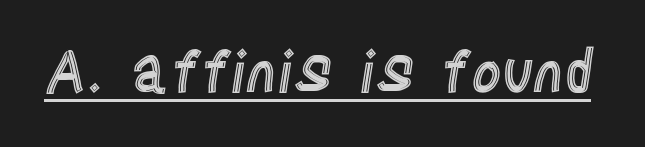
The face used here appears with an underline applied. The gaps between neighbouring characters are ordinary and unremarkable. Looks like regular typesetting: each glyph gets only the width it needs.
